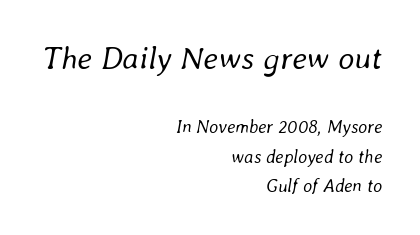
Caption: standard tracking, unaltered. The characters are drawn with everyday or finer stroke widths. Notice how the stems are inclined rather than vertical — that's the hallmark of italics. Short and long lines alike share a common ending point at right. Type size steps down from the first block to the second. The rendering uses natural spacing where letterforms have individual widths.
